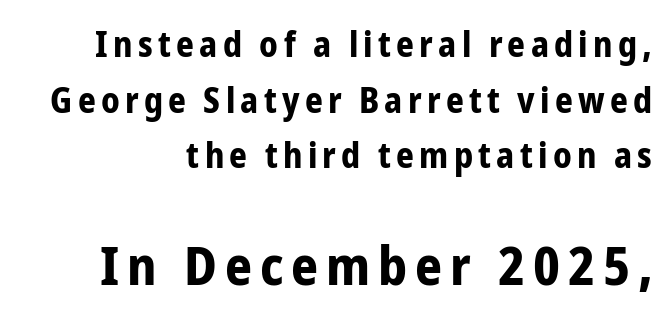
The image shows 53 px bold, condensed sans-serif type, upright; set normal line spacing (1.59x), not underlined; the second (bottom) block is 1.51x larger; low stroke contrast and a medium x-height.
